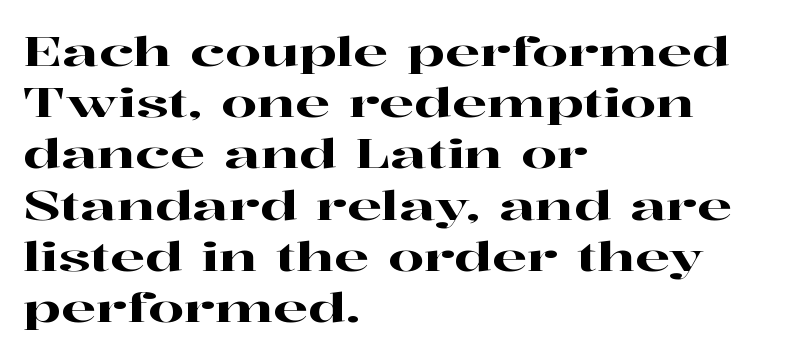
{"serif": "yes", "italic": "no", "width": "wide", "stroke_contrast": "high", "x_height": "medium", "monospaced": "no", "underline": "no", "align": "left", "line_spacing": "normal", "line_spacing_ratio": 1.25, "letter_spacing": "normal", "letter_spacing_em": 0.0, "glyph_px": 41}
